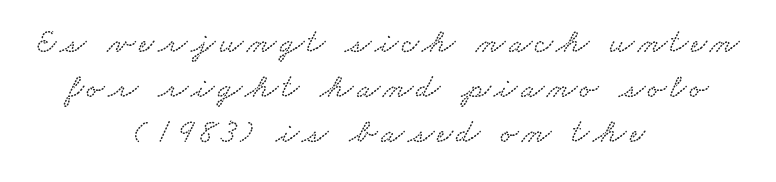
{"width": "wide", "stroke_contrast": "low", "x_height": "small", "monospaced": "no", "underline": "no", "align": "center", "line_spacing": "normal", "line_spacing_ratio": 1.33, "glyph_px": 34}
